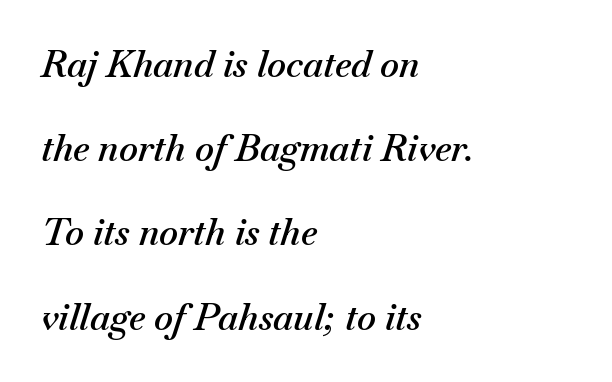
The image shows 36 px semibold type, italic (leaning right); set left-aligned, loose line spacing (2.34x), normal letter spacing, not underlined; medium stroke contrast and a small x-height.
